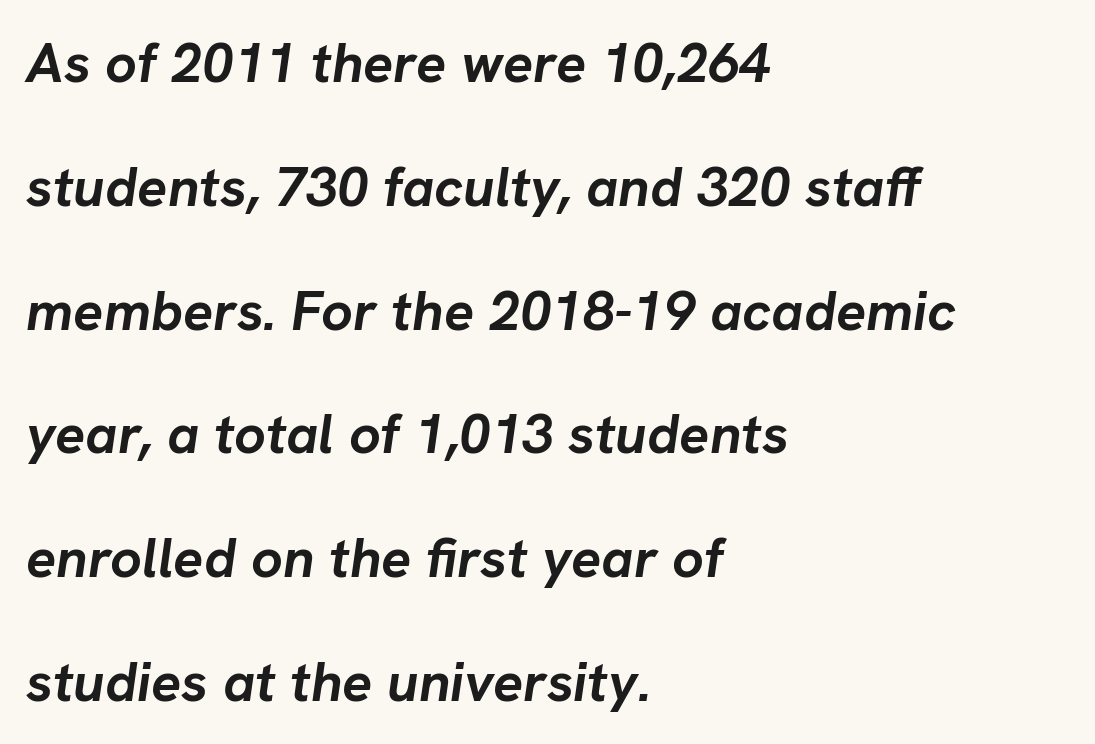
Q: Is the text bold? A: Yes.
Q: Is the text italic (slanted)? A: Yes, it leans right by about 8 degrees.
Q: Is the text underlined? A: No.
Q: How is the paragraph aligned? A: Left-aligned.
Q: Is the spacing between letters normal or unusually wide? A: Normal.
Q: Is the spacing between lines tight, normal or loose? A: Loose.
Q: Width (condensed, normal, or wide)? A: Normal.
Q: Stroke contrast? A: Low.
Q: x-height? A: Medium.
Q: Monospaced? A: No.
